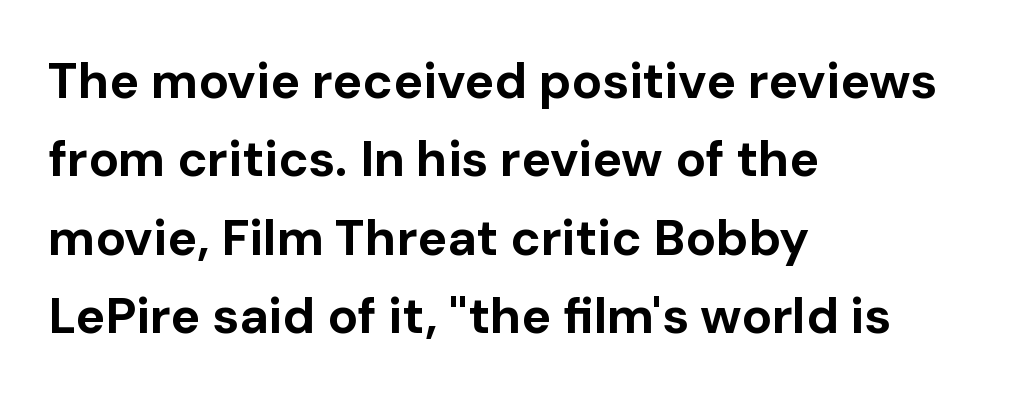
{"serif": "no", "italic": "no", "bold": "yes", "weight": "bold", "width": "normal", "stroke_contrast": "low", "x_height": "medium", "monospaced": "no", "underline": "no", "align": "left", "line_spacing": "normal", "line_spacing_ratio": 1.57, "letter_spacing": "normal", "letter_spacing_em": 0.0, "glyph_px": 50}
